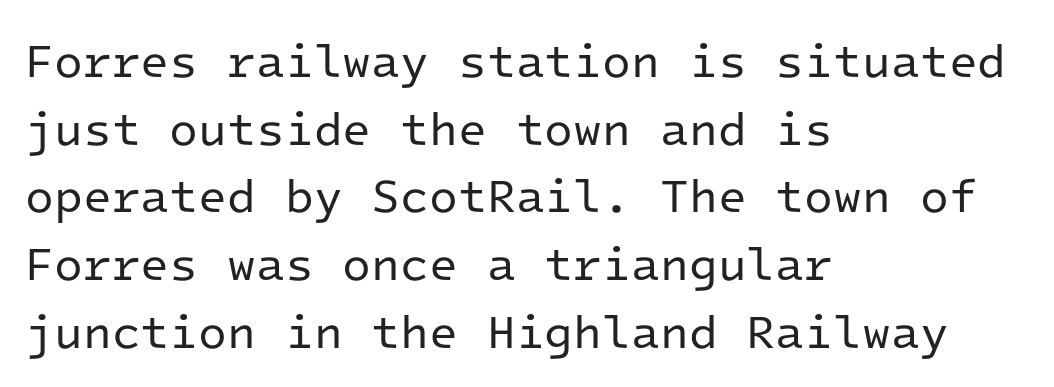
The characters are drawn with everyday or finer stroke widths. This is roman type, the default non-slanted kind. This rendering features lettering with no underline. The passage shown has conventional tracking throughout.
